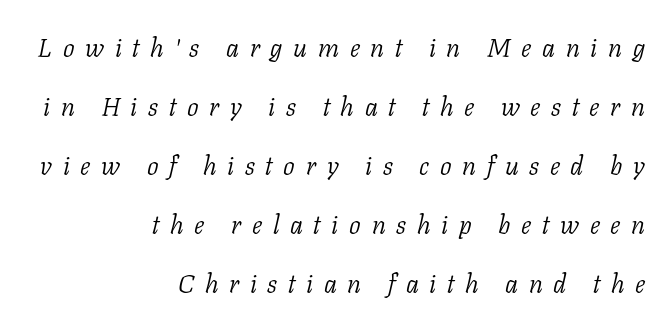
{"italic": "yes", "lean": "right", "slant_degrees": 11, "bold": "no", "underline": "no", "align": "right", "line_spacing": "loose", "line_spacing_ratio": 2.27, "letter_spacing": "wide", "letter_spacing_em": 0.41, "glyph_px": 26}
